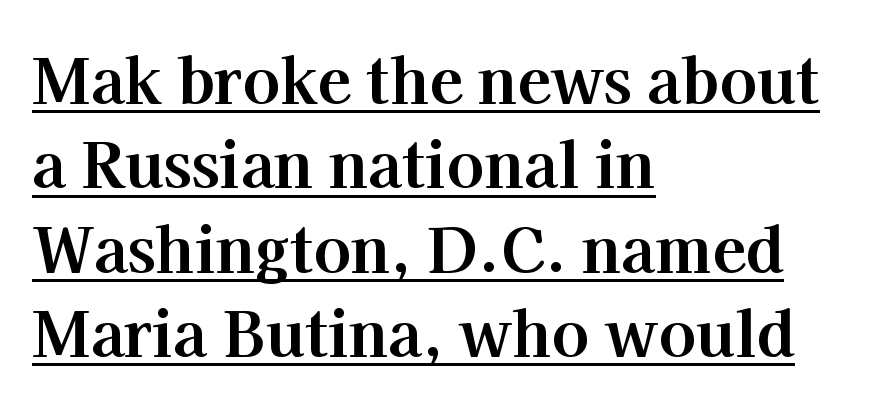
The image shows 62 px bold serif type, upright; set left-aligned, normal line spacing (1.36x), normal letter spacing, underlined; high stroke contrast and a medium x-height.
